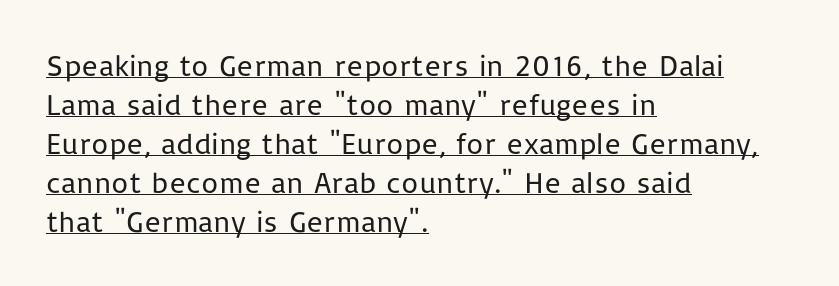
Q: Is the text bold? A: No.
Q: Is the text italic (slanted)? A: No, it is upright.
Q: Is the typeface a serif or a sans-serif typeface? A: Sans-serif.
Q: Is the text underlined? A: Yes.
Q: How is the paragraph aligned? A: Left-aligned.
Q: Is the spacing between letters normal or unusually wide? A: Normal.
Q: Is the spacing between lines tight, normal or loose? A: Normal.
Q: Width (condensed, normal, or wide)? A: Normal.
Q: Stroke contrast? A: Low.
Q: x-height? A: Medium.
Q: Monospaced? A: No.
